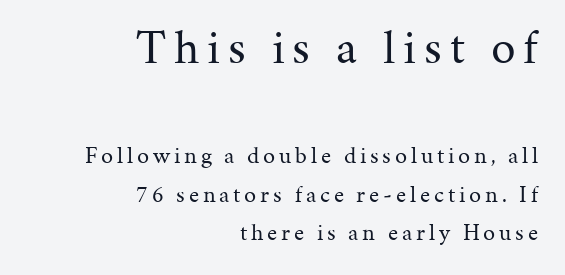
These lines are set flush right with a ragged left edge. The vertical gap from one line to the next is medium. Do the characters align in a grid? No, the font is proportional. Serifs: yes, visible at the terminals of the letterforms. Italic? Not at all — the glyphs are vertical.
